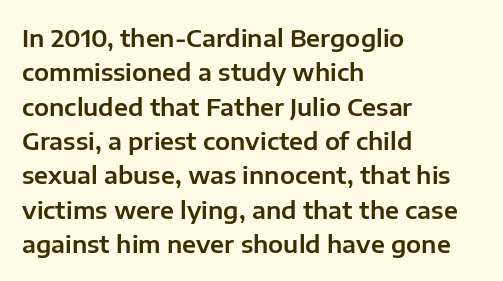
Q: Is the text italic (slanted)? A: No, it is upright.
Q: Is the text underlined? A: No.
Q: How is the paragraph aligned? A: Left-aligned.
Q: Is the spacing between letters normal or unusually wide? A: Normal.
Q: Is the spacing between lines tight, normal or loose? A: Normal.
